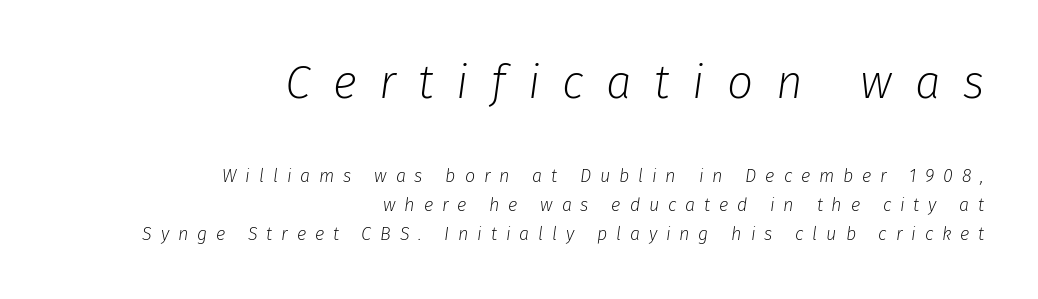
Bare-footed words on every line. Honestly, the letter spacing is so wide it's the main thing you notice. The block sitting higher on the canvas is the one with enlarged characters. Each new line begins a customary step beneath the previous one. Leftover space on each line is placed entirely before the opening word. No chunkiness to these letters — they're not bold.
